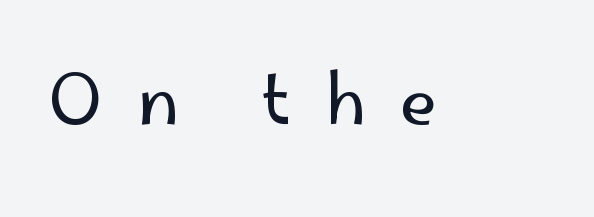
The image shows 69 px regular-weight sans-serif type, upright; set unusually wide letter spacing (+0.49 em), not underlined; low stroke contrast and a small x-height.
